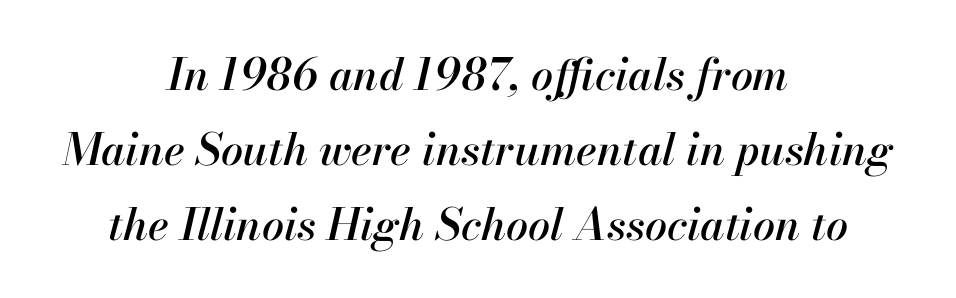
Casual observation: everything's sitting right in the middle. The face used here has a pronounced slope to its letters. Here the glyphs are tracked normally, forming tight word shapes. Clear beneath every line of the passage. Baseline-to-baseline distance is the conventional proportion of letter height. This sample has the flowing, uneven cadence of proportional lettering.
